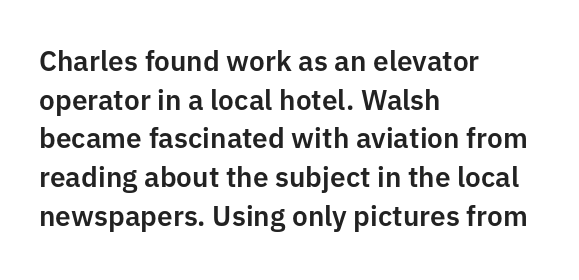
Q: Is the text italic (slanted)? A: No, it is upright.
Q: Is the typeface a serif or a sans-serif typeface? A: Sans-serif.
Q: Is the text underlined? A: No.
Q: How is the paragraph aligned? A: Left-aligned.
Q: Is the spacing between letters normal or unusually wide? A: Normal.
Q: Is the spacing between lines tight, normal or loose? A: Normal.
Q: Width (condensed, normal, or wide)? A: Normal.
Q: Stroke contrast? A: Low.
Q: x-height? A: Medium.
Q: Monospaced? A: No.
